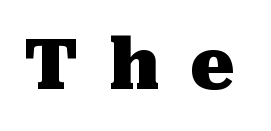
This rendering features lettering with no underline. Style check: upright. Each word looks stretched out because of the extra space between its letters. A typesetter would call this proportional, since set widths differ per character.
